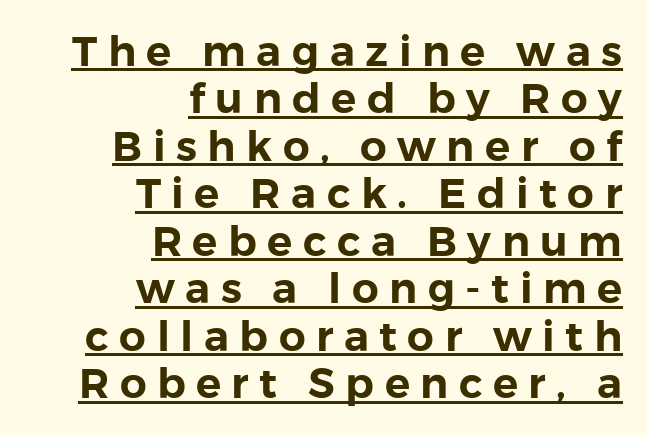
{"serif": "no", "italic": "no", "width": "normal", "x_height": "medium", "monospaced": "no", "underline": "yes", "align": "right", "line_spacing": "tight", "line_spacing_ratio": 1.13, "letter_spacing": "wide", "letter_spacing_em": 0.25, "glyph_px": 42}
